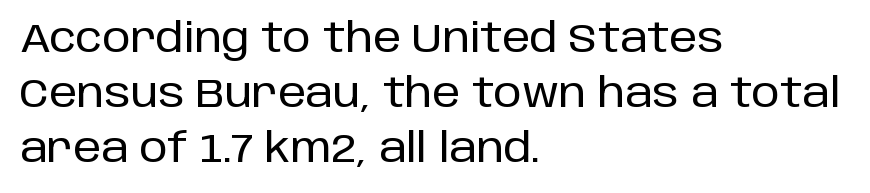
Q: Is the text italic (slanted)? A: No, it is upright.
Q: Is the typeface a serif or a sans-serif typeface? A: Sans-serif.
Q: Is the text underlined? A: No.
Q: How is the paragraph aligned? A: Left-aligned.
Q: Is the spacing between letters normal or unusually wide? A: Normal.
Q: Is the spacing between lines tight, normal or loose? A: Normal.
Q: Width (condensed, normal, or wide)? A: Normal.
Q: Stroke contrast? A: Low.
Q: x-height? A: Large.
Q: Monospaced? A: No.
